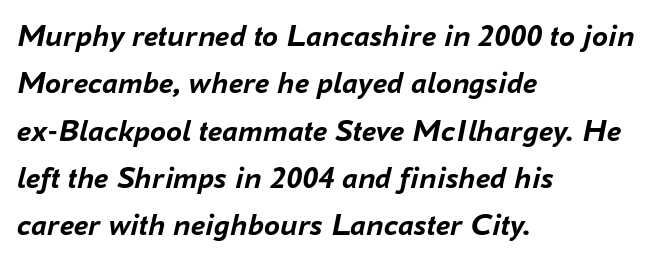
Characters are canted at an angle relative to the baseline's perpendicular. The paragraph shown leans on its left margin. The leading is moderate, giving the passage an even texture. Spacing verdict: proportional, widths tailored to each character. In terms of weight, the rendering is a true, heavy bold.
